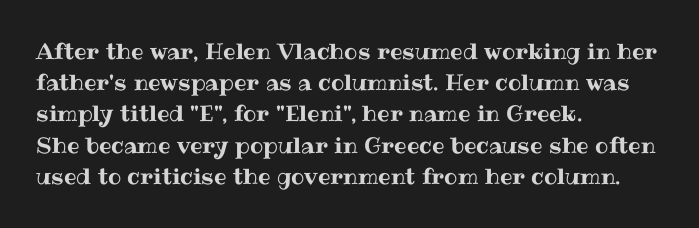
{"italic": "no", "underline": "no", "align": "left", "line_spacing": "normal", "line_spacing_ratio": 1.42, "letter_spacing": "normal", "letter_spacing_em": 0.0, "glyph_px": 22}
